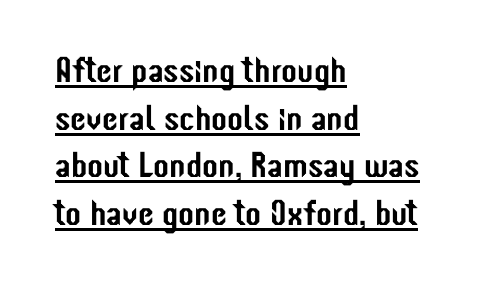
This sample uses a sans-serif face. Emphasis is given by a line drawn under the lettering. The rag falls on the right side of this text block. Default kerning and tracking; the words read as compact shapes. Posture: vertical.
